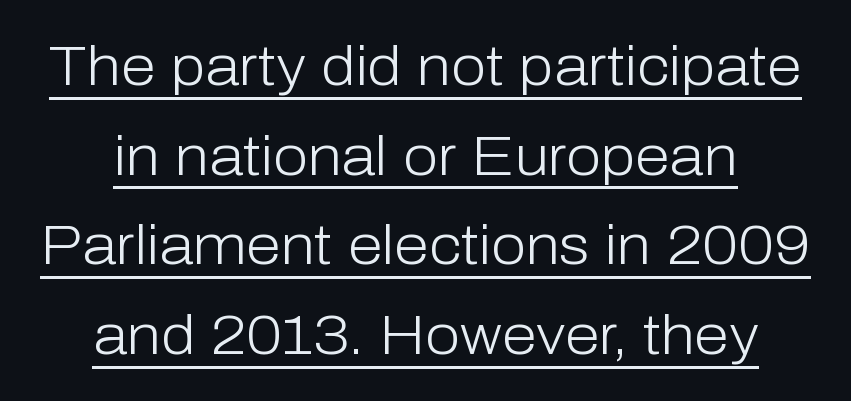
Q: Is the text bold? A: No.
Q: Is the text italic (slanted)? A: No, it is upright.
Q: Is the typeface a serif or a sans-serif typeface? A: Sans-serif.
Q: Is the text underlined? A: Yes.
Q: Is the spacing between letters normal or unusually wide? A: Normal.
Q: Is the spacing between lines tight, normal or loose? A: Normal.
Q: Width (condensed, normal, or wide)? A: Normal.
Q: Stroke contrast? A: Low.
Q: x-height? A: Medium.
Q: Monospaced? A: No.
